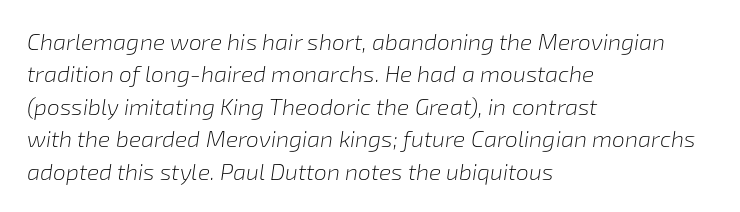
Stems and bowls with no extra thickness — not bold. Descenders hang freely into open space. Standard letterfit; no display-style spreading of the glyphs. Characters are canted at an angle relative to the baseline's perpendicular.
